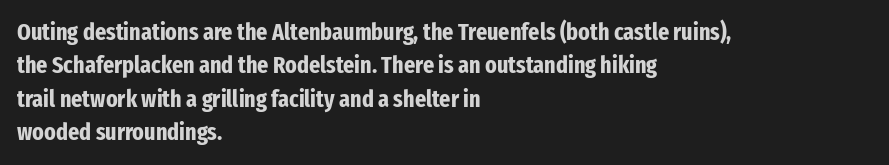
You can tell it's not italic because the verticals are truly vertical. Descender tails drop into unmarked territory. Baseline-to-baseline distance is the conventional proportion of letter height. Nobody touched the tracking dial on this one. Thick stems and heavy bowls — unmistakably bold. One-word summary of the alignment: left.
